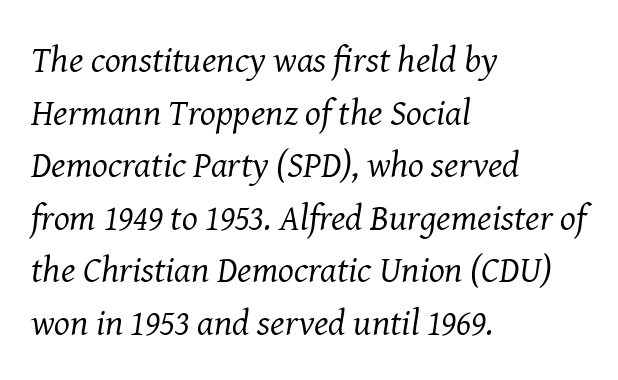
Q: Is the text bold? A: No.
Q: Is the text italic (slanted)? A: Yes, it leans right by about 8 degrees.
Q: Is the typeface a serif or a sans-serif typeface? A: Serif.
Q: Is the text underlined? A: No.
Q: How is the paragraph aligned? A: Left-aligned.
Q: Is the spacing between letters normal or unusually wide? A: Normal.
Q: Is the spacing between lines tight, normal or loose? A: Normal.
Q: Width (condensed, normal, or wide)? A: Normal.
Q: Stroke contrast? A: Medium.
Q: x-height? A: Medium.
Q: Monospaced? A: No.
